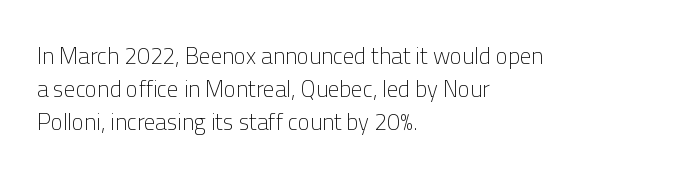
The image shows 23 px text type, upright; set left-aligned, normal line spacing (1.43x), normal letter spacing, not underlined.
